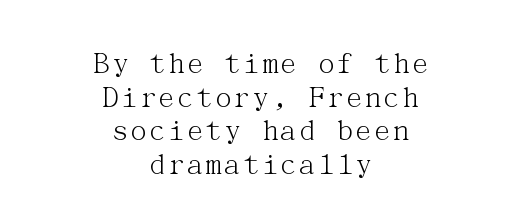
The image shows 32 px light serif type, upright; set centered, tight line spacing (1.05x), normal letter spacing, not underlined; medium stroke contrast and a medium x-height.
